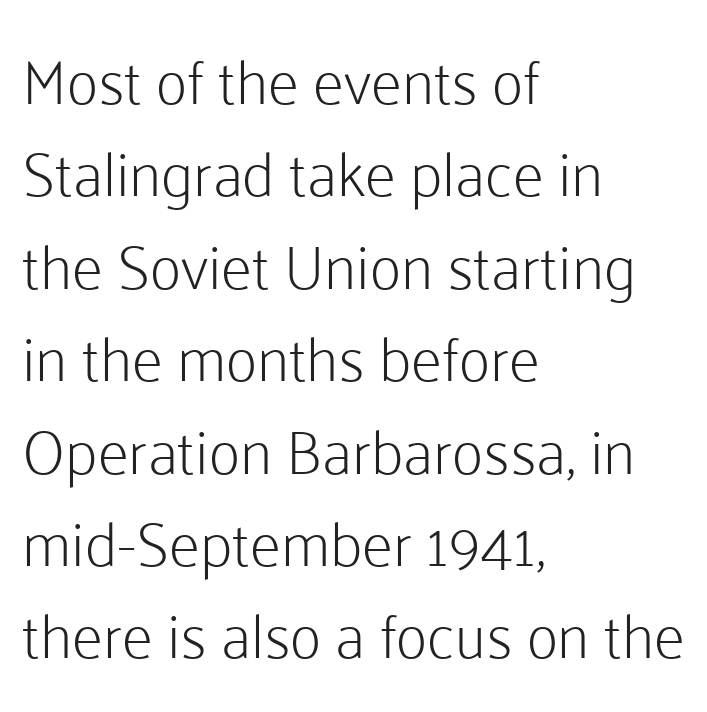
{"serif": "no", "italic": "no", "bold": "no", "weight": "light", "width": "normal", "stroke_contrast": "low", "x_height": "medium", "monospaced": "no", "underline": "no", "align": "left", "line_spacing": "normal", "line_spacing_ratio": 1.49, "letter_spacing": "normal", "letter_spacing_em": 0.0, "glyph_px": 62}
